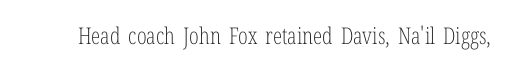
The type is set solid horizontally, with unmodified tracking. Words float on clear page, feet unadorned. A quiet, ordinary-to-light weight characterises the typeface. The type sits square on the baseline with zero lean.
